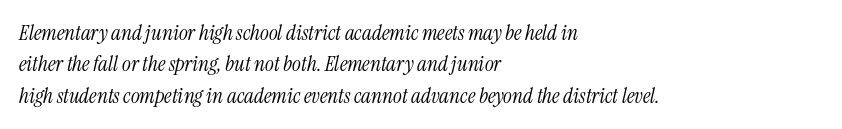
Q: Is the text bold? A: No.
Q: Is the text italic (slanted)? A: Yes, it leans right by about 13 degrees.
Q: Is the text underlined? A: No.
Q: How is the paragraph aligned? A: Left-aligned.
Q: Is the spacing between letters normal or unusually wide? A: Normal.
Q: Is the spacing between lines tight, normal or loose? A: Normal.
